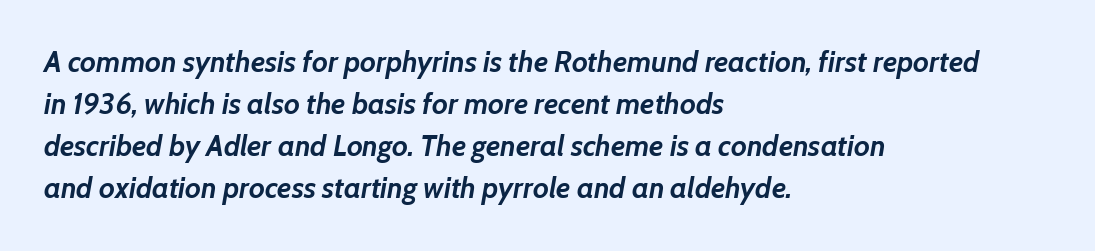
{"italic": "yes", "lean": "right", "slant_degrees": 7, "bold": "yes", "weight": "semibold", "width": "normal", "stroke_contrast": "low", "x_height": "medium", "monospaced": "no", "underline": "no", "align": "left", "line_spacing": "normal", "line_spacing_ratio": 1.45, "letter_spacing": "normal", "letter_spacing_em": 0.0, "glyph_px": 29}
